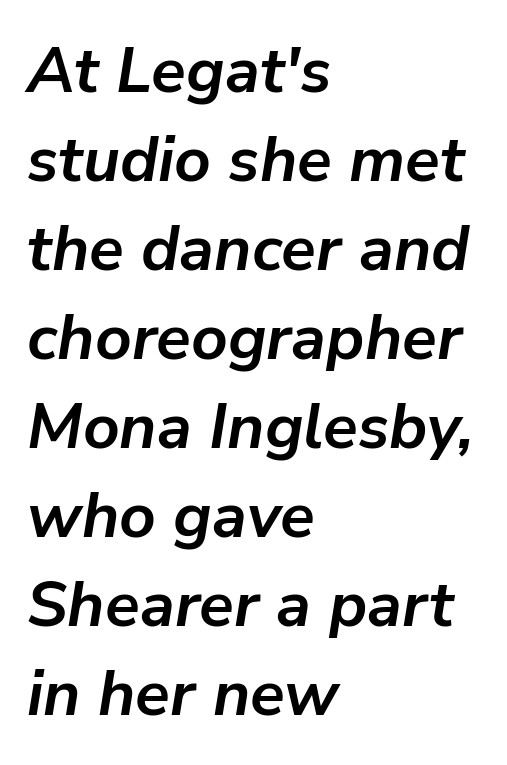
{"italic": "yes", "lean": "right", "slant_degrees": 9, "bold": "yes", "weight": "semibold", "width": "normal", "stroke_contrast": "low", "x_height": "medium", "monospaced": "no", "underline": "no", "align": "left", "line_spacing": "normal", "line_spacing_ratio": 1.39, "letter_spacing": "normal", "letter_spacing_em": 0.0, "glyph_px": 64}
